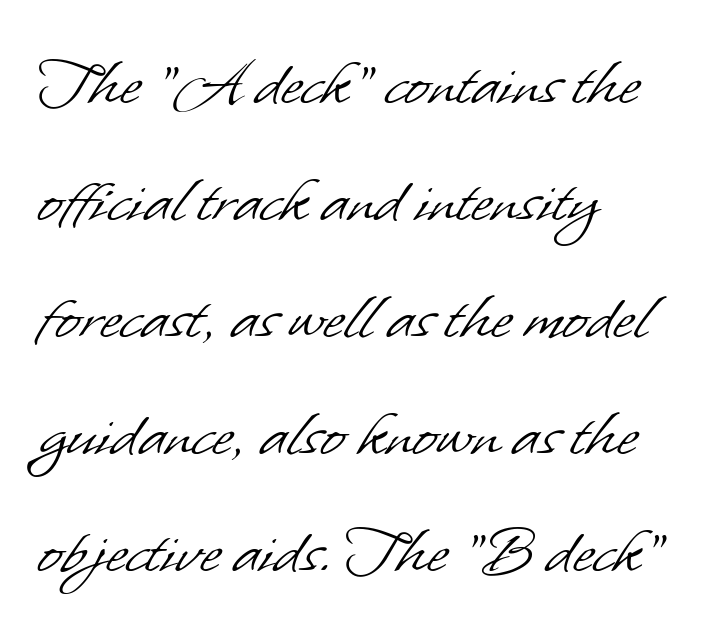
Alignment: flush left. The rendering uses natural spacing where letterforms have individual widths. The type family on display is of the sans-serif kind. The space between consecutive lines is moderate. Underline: absent.
